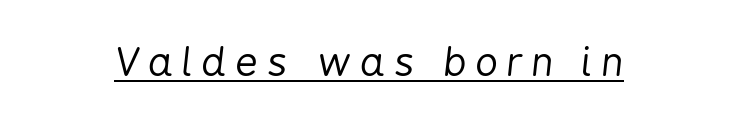
Q: Is the text bold? A: No.
Q: Is the text italic (slanted)? A: Yes, it leans right by about 6 degrees.
Q: Is the text underlined? A: Yes.
Q: Is the spacing between letters normal or unusually wide? A: Unusually wide.
Q: Width (condensed, normal, or wide)? A: Condensed.
Q: Stroke contrast? A: Low.
Q: x-height? A: Medium.
Q: Monospaced? A: No.
